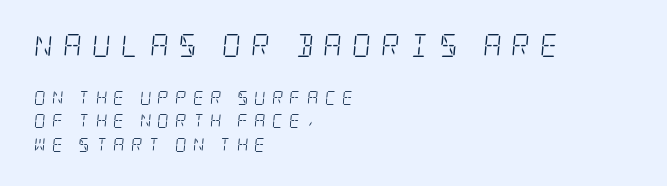
Q: Is the text bold? A: No.
Q: Is the text italic (slanted)? A: Yes, it leans right by about 5 degrees.
Q: Is the text underlined? A: No.
Q: How is the paragraph aligned? A: Left-aligned.
Q: Is the spacing between letters normal or unusually wide? A: Unusually wide.
Q: Is the spacing between lines tight, normal or loose? A: Normal.
Q: Which block of text is set in a larger size, the first (top) or the second (bottom)? A: The first (top) one.
